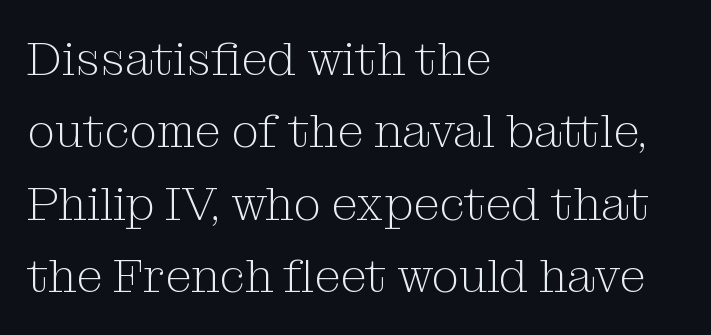
Q: Is the text bold? A: No.
Q: Is the text italic (slanted)? A: No, it is upright.
Q: Is the typeface a serif or a sans-serif typeface? A: Serif.
Q: Is the text underlined? A: No.
Q: How is the paragraph aligned? A: Left-aligned.
Q: Is the spacing between letters normal or unusually wide? A: Normal.
Q: Is the spacing between lines tight, normal or loose? A: Normal.
Q: Width (condensed, normal, or wide)? A: Normal.
Q: Stroke contrast? A: Medium.
Q: x-height? A: Medium.
Q: Monospaced? A: No.
